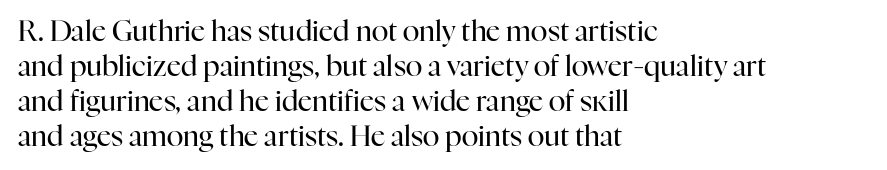
Q: Is the text bold? A: No.
Q: Is the text italic (slanted)? A: No, it is upright.
Q: Is the typeface a serif or a sans-serif typeface? A: Serif.
Q: Is the text underlined? A: No.
Q: How is the paragraph aligned? A: Left-aligned.
Q: Is the spacing between letters normal or unusually wide? A: Normal.
Q: Is the spacing between lines tight, normal or loose? A: Normal.
Q: Width (condensed, normal, or wide)? A: Normal.
Q: Stroke contrast? A: High.
Q: x-height? A: Medium.
Q: Monospaced? A: No.
